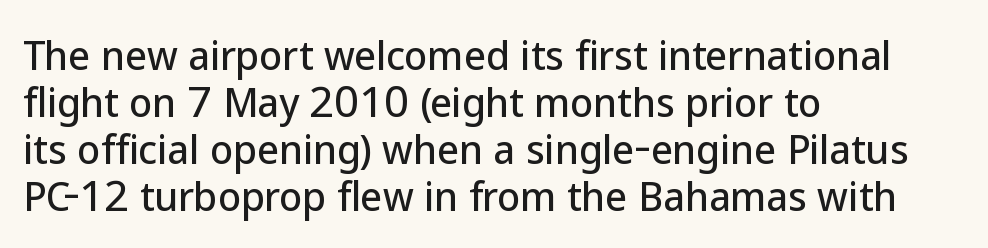
{"serif": "no", "italic": "no", "width": "normal", "stroke_contrast": "low", "x_height": "medium", "monospaced": "no", "underline": "no", "align": "left", "line_spacing_ratio": 1.24, "letter_spacing": "normal", "letter_spacing_em": 0.0, "glyph_px": 38}
